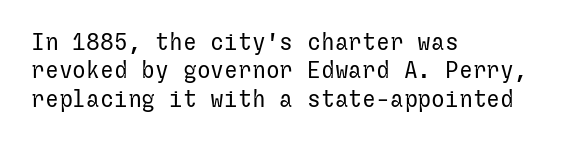
The image shows 23 px text type, upright; set left-aligned, line spacing 1.23x, normal letter spacing, not underlined.
